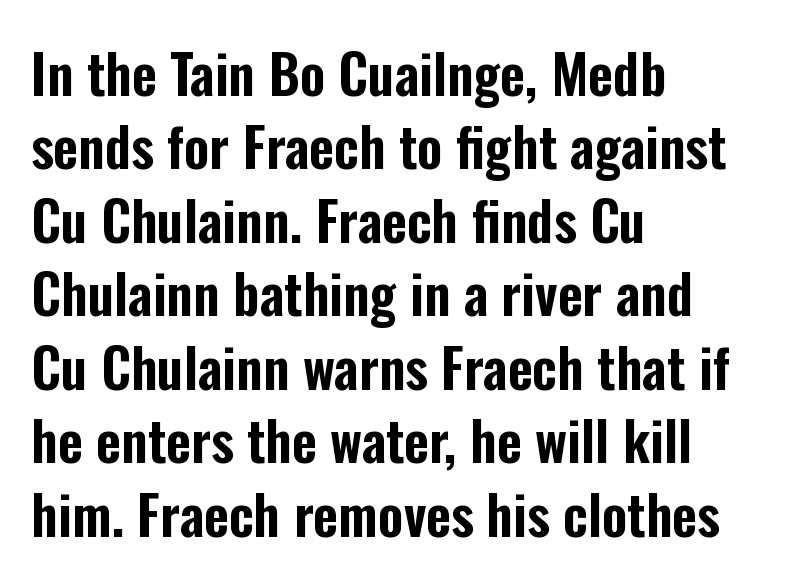
Q: Is the text italic (slanted)? A: No, it is upright.
Q: Is the typeface a serif or a sans-serif typeface? A: Sans-serif.
Q: Is the text underlined? A: No.
Q: How is the paragraph aligned? A: Left-aligned.
Q: Is the spacing between letters normal or unusually wide? A: Normal.
Q: Is the spacing between lines tight, normal or loose? A: Normal.
Q: Width (condensed, normal, or wide)? A: Condensed.
Q: Stroke contrast? A: Low.
Q: x-height? A: Medium.
Q: Monospaced? A: No.
